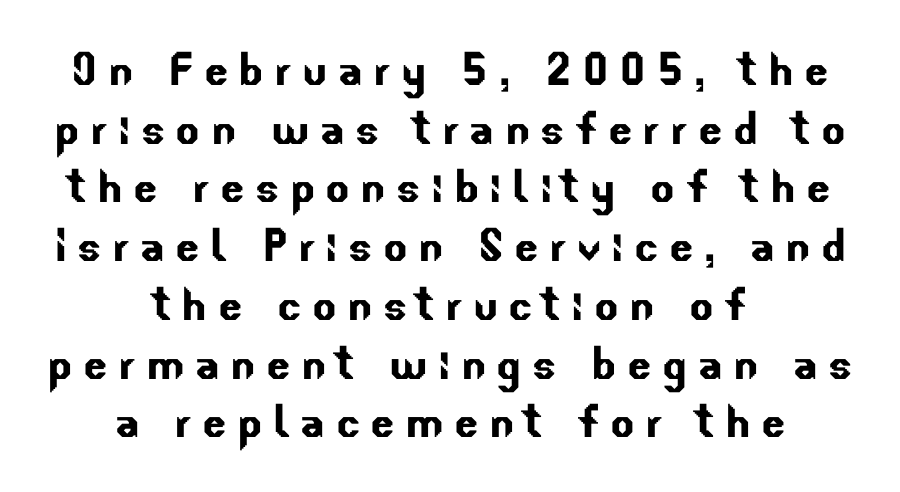
This sample has the flowing, uneven cadence of proportional lettering. Clear beneath every line of the passage. The setting favours the middle, as headings and verse often do. Notice how descenders almost collide with the ascenders below — that's tight leading.
